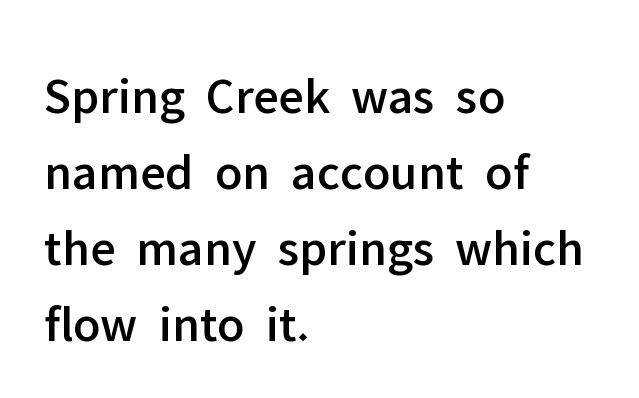
The passage shown is typed in a proportional face where columns would drift. There is no visible air inserted between adjacent glyphs. The foot of each line stays bare and open. Does the lettering tilt? It doesn't — this is upright. Check where the strokes stop: nothing finishes them off — pure sans. Casual observation: everything's shoved over to the left.
